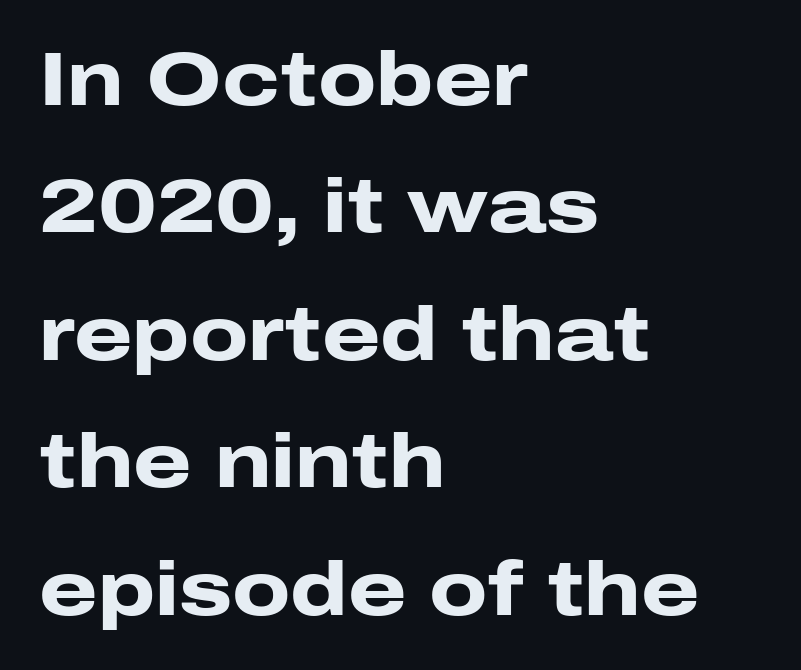
Line spacing here is normal. Summary of weight: heavy, a full bold. Every stem runs plumb, perpendicular to the baseline. No word sits above an underline. Think of a printed novel: that variable character pitch is what you see here.
